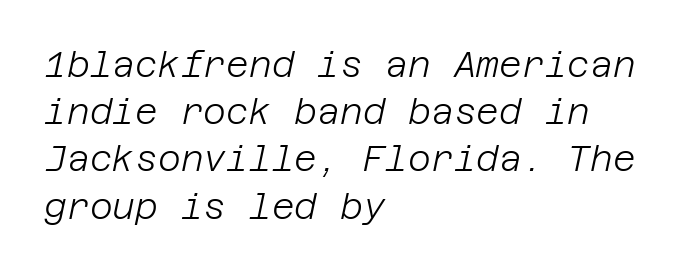
The image shows 35 px light type, italic (leaning right); set left-aligned, normal line spacing (1.35x), normal letter spacing, not underlined; low stroke contrast and a large x-height.
